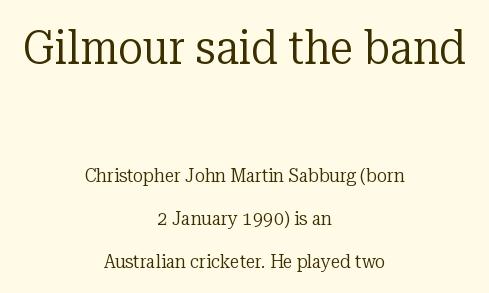
{"serif": "yes", "italic": "no", "bold": "no", "weight": "regular", "width": "normal", "stroke_contrast": "low", "x_height": "medium", "monospaced": "no", "underline": "no", "align": "center", "line_spacing": "loose", "line_spacing_ratio": 2.26, "letter_spacing": "normal", "letter_spacing_em": 0.0, "larger_block": "first", "size_ratio": 2.47, "glyph_px": 47}
